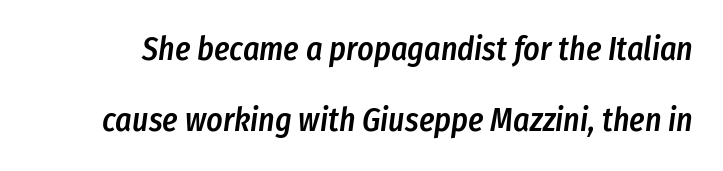
Q: Is the text bold? A: Semi-bold.
Q: Is the text italic (slanted)? A: Yes, it leans right by about 8 degrees.
Q: Is the text underlined? A: No.
Q: Is the spacing between letters normal or unusually wide? A: Normal.
Q: Is the spacing between lines tight, normal or loose? A: Loose.
Q: Width (condensed, normal, or wide)? A: Condensed.
Q: Stroke contrast? A: Low.
Q: x-height? A: Medium.
Q: Monospaced? A: No.
